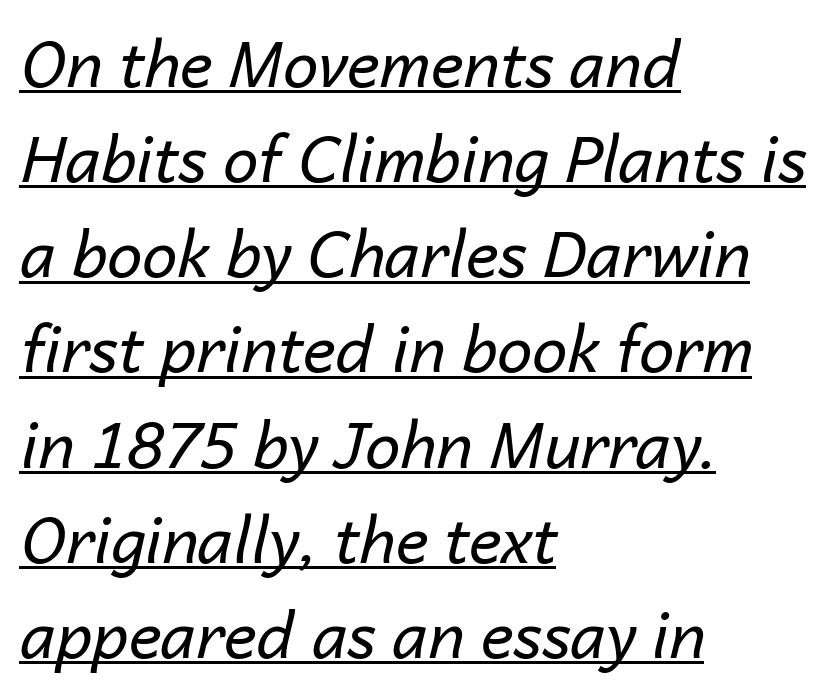
Is there an underline? Yes — a line sits under the letters. No heavy texture on the line: the type isn't bold. How would I describe the line gaps? Plain and ordinary. This sample is left-justified, so line endings fall wherever the words run out. You could not count columns in this text — the font is proportionally spaced.
